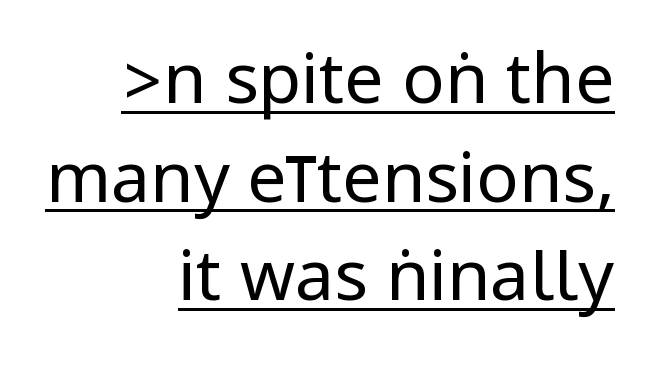
The image shows 70 px regular-weight, condensed sans-serif type, upright; set right-aligned, normal line spacing (1.41x), normal letter spacing, underlined; low stroke contrast.
